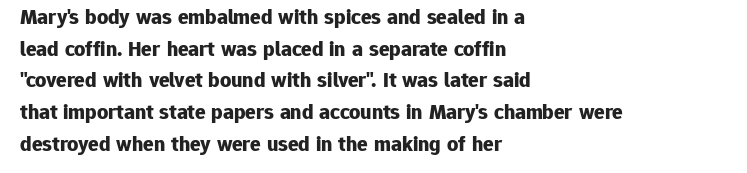
Q: Is the text bold? A: Yes.
Q: Is the text italic (slanted)? A: No, it is upright.
Q: Is the text underlined? A: No.
Q: How is the paragraph aligned? A: Left-aligned.
Q: Is the spacing between letters normal or unusually wide? A: Normal.
Q: Is the spacing between lines tight, normal or loose? A: Normal.
